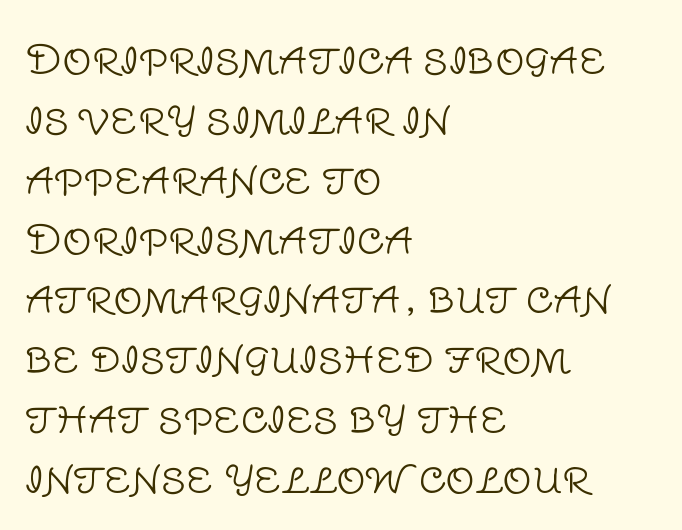
{"serif": "no", "bold": "no", "weight": "light", "width": "normal", "stroke_contrast": "low", "x_height": "large", "monospaced": "no", "underline": "no", "align": "left", "line_spacing": "normal", "line_spacing_ratio": 1.46, "letter_spacing": "normal", "letter_spacing_em": 0.0, "glyph_px": 41}
